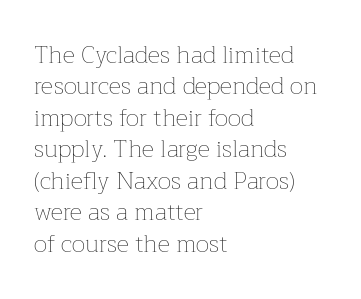
{"italic": "no", "bold": "no", "underline": "no", "align": "left", "line_spacing": "normal", "line_spacing_ratio": 1.31, "letter_spacing": "normal", "letter_spacing_em": 0.0, "glyph_px": 24}
